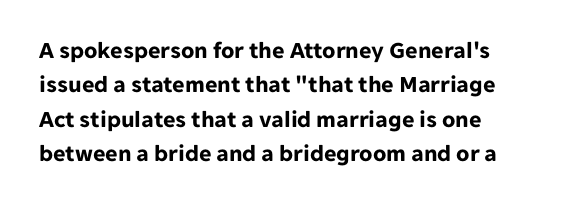
{"italic": "no", "bold": "yes", "underline": "no", "line_spacing": "normal", "line_spacing_ratio": 1.43, "letter_spacing": "normal", "letter_spacing_em": 0.0, "glyph_px": 24}
